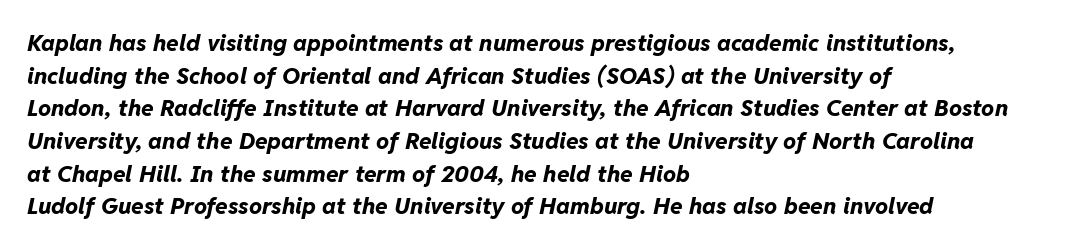
Q: Is the text bold? A: Yes.
Q: Is the text italic (slanted)? A: Yes, it leans right by about 11 degrees.
Q: Is the text underlined? A: No.
Q: How is the paragraph aligned? A: Left-aligned.
Q: Is the spacing between letters normal or unusually wide? A: Normal.
Q: Is the spacing between lines tight, normal or loose? A: Normal.
